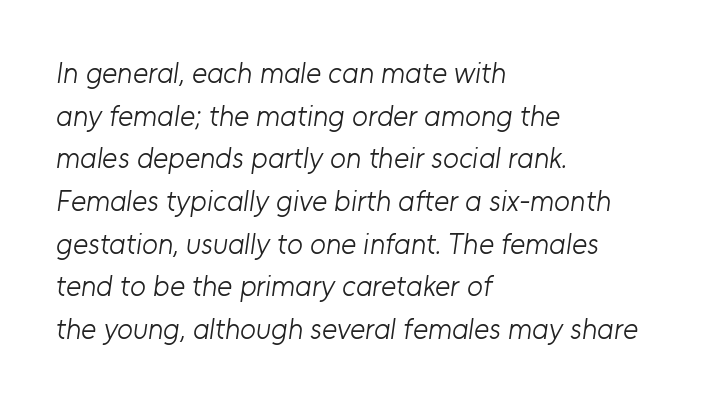
The image shows 29 px light sans-serif type; set left-aligned, normal line spacing (1.47x), normal letter spacing, not underlined; low stroke contrast and a medium x-height.
